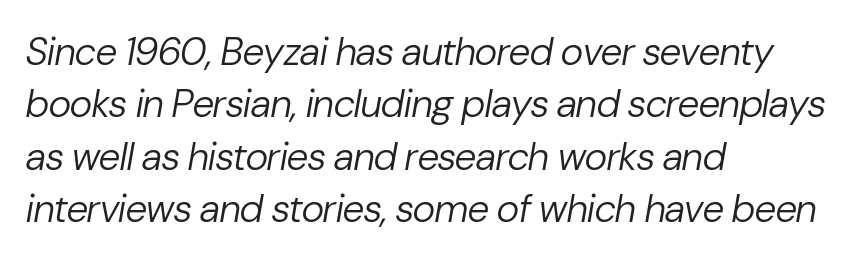
{"italic": "yes", "lean": "right", "slant_degrees": 10, "bold": "no", "weight": "regular", "width": "normal", "stroke_contrast": "low", "x_height": "medium", "monospaced": "no", "underline": "no", "align": "left", "line_spacing": "normal", "line_spacing_ratio": 1.34, "letter_spacing": "normal", "letter_spacing_em": 0.0, "glyph_px": 39}
